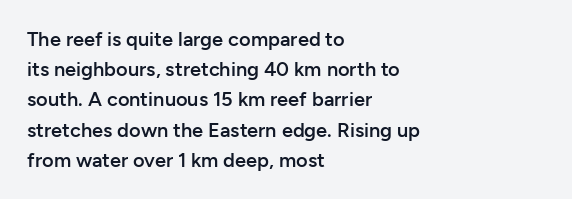
{"italic": "no", "bold": "semi", "underline": "no", "align": "left", "line_spacing": "normal", "line_spacing_ratio": 1.51, "letter_spacing": "normal", "letter_spacing_em": 0.0, "glyph_px": 20}
